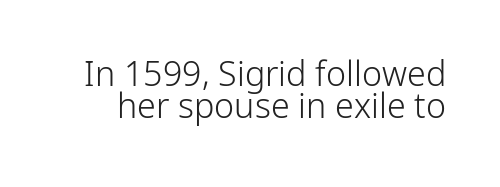
{"serif": "no", "italic": "no", "bold": "no", "weight": "light", "width": "normal", "stroke_contrast": "low", "x_height": "medium", "monospaced": "no", "underline": "no", "line_spacing": "tight", "line_spacing_ratio": 0.95, "letter_spacing": "normal", "letter_spacing_em": 0.0, "glyph_px": 34}
